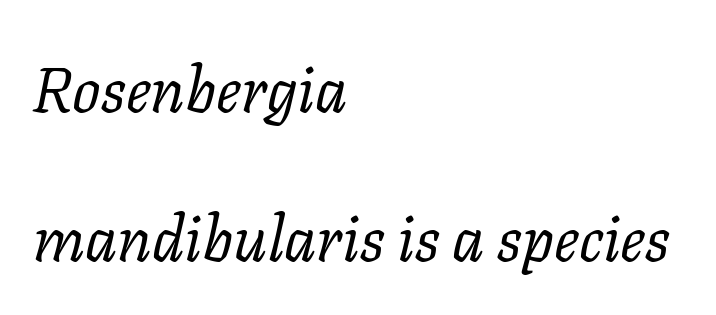
The image shows 63 px regular-weight serif type, italic (leaning right); set left-aligned, loose line spacing (2.37x), normal letter spacing, not underlined; low stroke contrast and a medium x-height.
